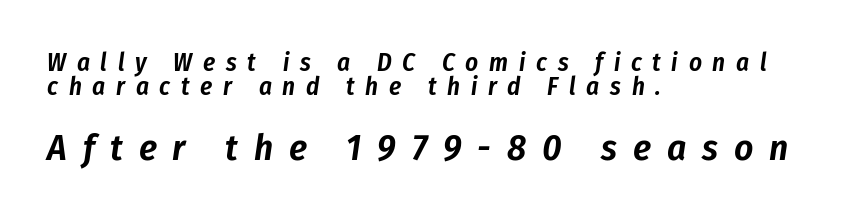
{"italic": "yes", "lean": "right", "slant_degrees": 8, "width": "condensed", "stroke_contrast": "low", "x_height": "medium", "monospaced": "no", "underline": "no", "align": "left", "line_spacing": "tight", "line_spacing_ratio": 0.97, "letter_spacing": "wide", "letter_spacing_em": 0.43, "larger_block": "second", "size_ratio": 1.48, "glyph_px": 37}
